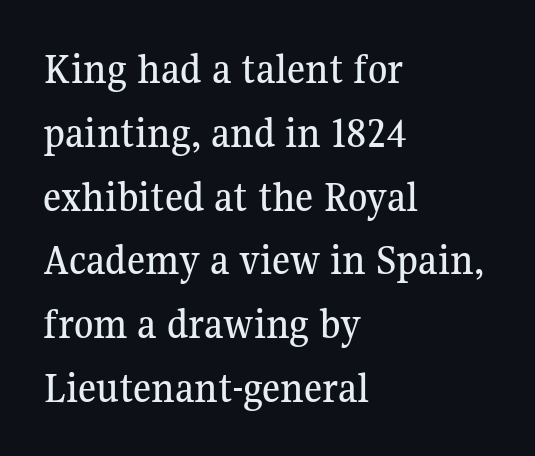
The image shows 44 px serif type, upright; set left-aligned, normal line spacing (1.45x), normal letter spacing, not underlined; medium stroke contrast and a medium x-height.
